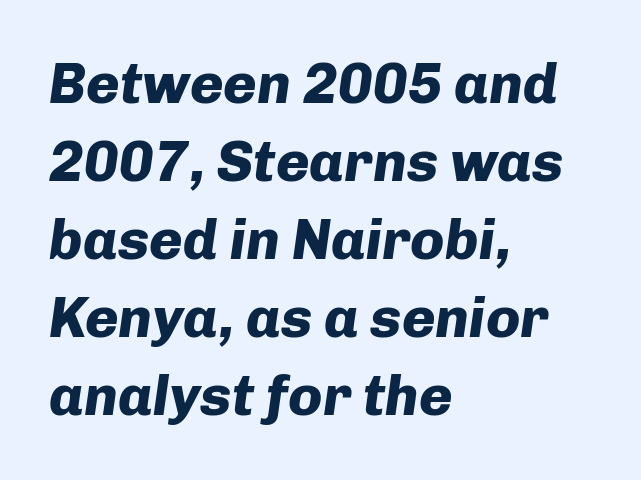
Q: Is the text bold? A: Yes.
Q: Is the text italic (slanted)? A: Yes, it leans right by about 8 degrees.
Q: Is the text underlined? A: No.
Q: How is the paragraph aligned? A: Left-aligned.
Q: Is the spacing between letters normal or unusually wide? A: Normal.
Q: Is the spacing between lines tight, normal or loose? A: Normal.
Q: Width (condensed, normal, or wide)? A: Normal.
Q: Stroke contrast? A: Low.
Q: x-height? A: Medium.
Q: Monospaced? A: No.
